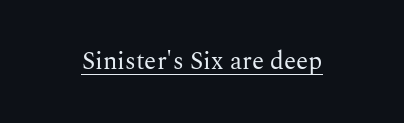
{"italic": "no", "bold": "no", "underline": "yes", "letter_spacing": "normal", "letter_spacing_em": 0.0, "glyph_px": 25}
